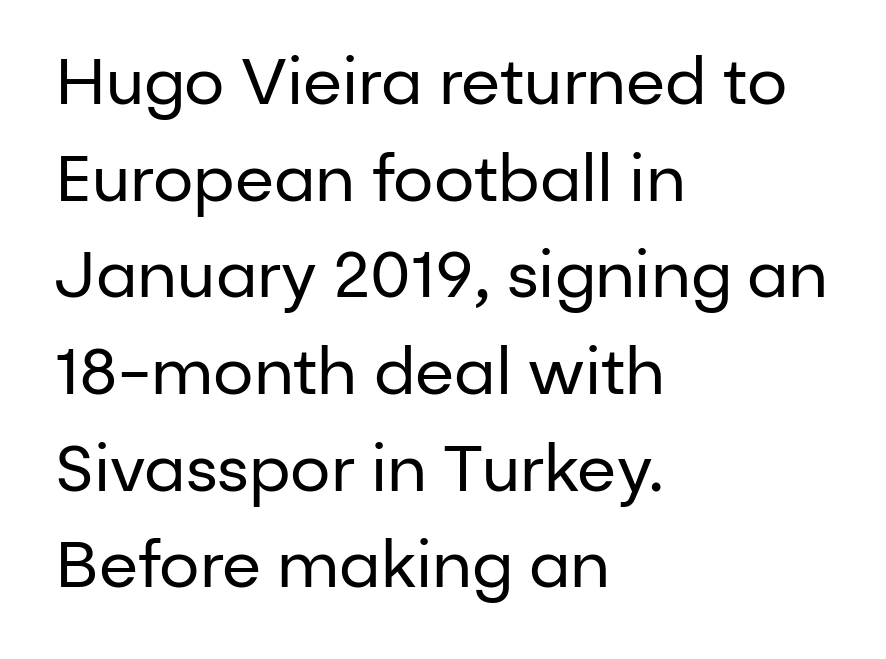
Bare-footed words on every line. Leftover space on each line is placed entirely after the last word. Whoever set this chose a conventional vertical rhythm. Bold? No — there's no thickening of the strokes. Caption: standard tracking, unaltered. Spacing verdict: proportional, widths tailored to each character.
